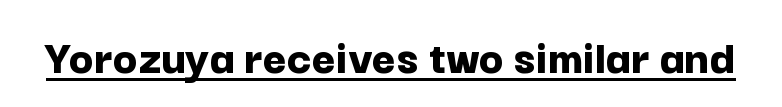
The characters look thick and weighty, a clear bold. A typesetter would call this proportional, since set widths differ per character. Each letter's strokes conclude bluntly, with no projecting serifs. Each word holds together tightly as a unit, with standard inter-letter gaps.
